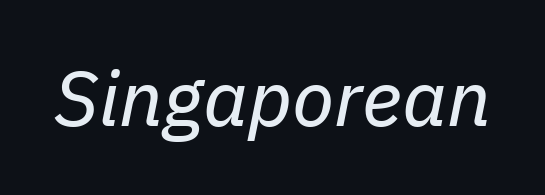
The image shows 77 px regular-weight type, italic (leaning right); set normal letter spacing, not underlined; low stroke contrast and a medium x-height.
